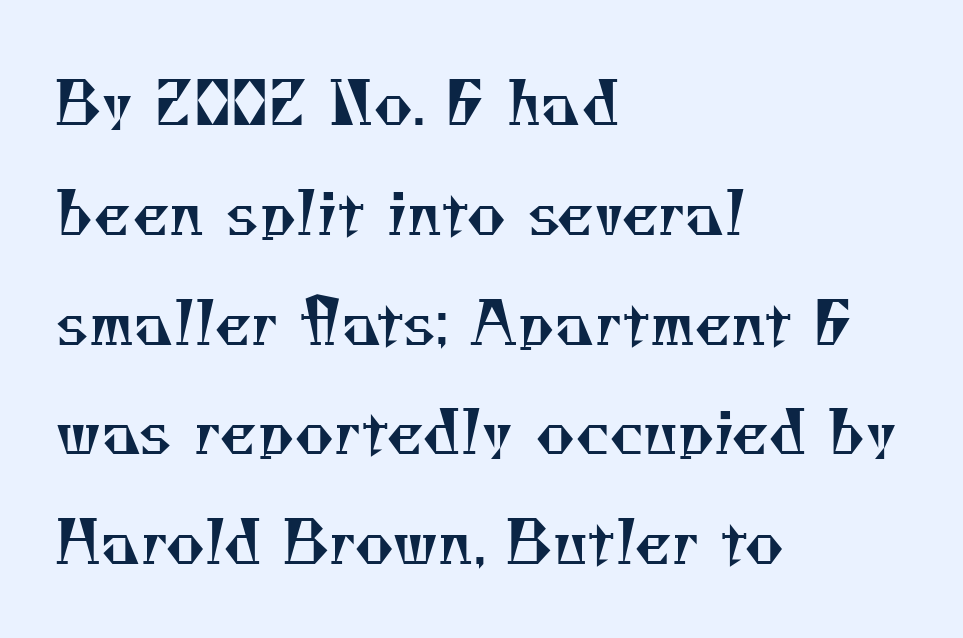
The image shows 60 px regular-weight serif type; set left-aligned, line spacing 1.83x, normal letter spacing, not underlined; medium stroke contrast and a small x-height.
